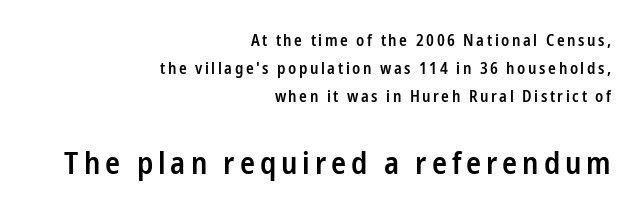
The image shows 31 px semibold, condensed sans-serif type, upright; set right-aligned, line spacing 1.76x, not underlined; the second (bottom) block is 1.94x larger; low stroke contrast and a medium x-height.
